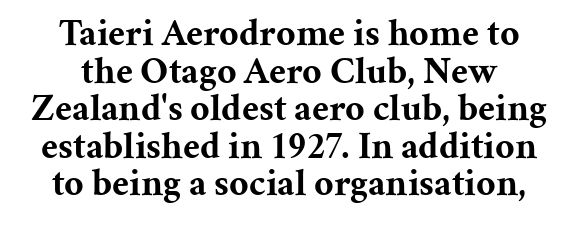
Has an underline been added? It has not. The letters sit at their default tracking, neither squeezed nor spread. The characters display serif detailing at their extremities. Regarding leading, the lines here are crowded together. Tall strokes in this sample are plumb rather than angled. The rendering uses natural spacing where letterforms have individual widths.
